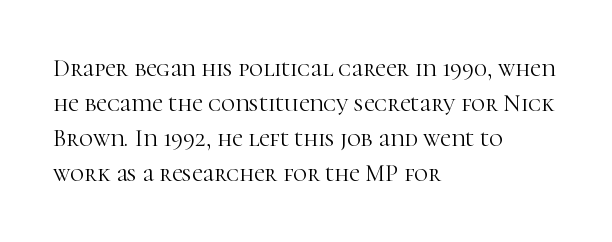
{"italic": "no", "bold": "no", "underline": "no", "align": "left", "line_spacing": "normal", "line_spacing_ratio": 1.46, "letter_spacing": "normal", "letter_spacing_em": 0.0, "glyph_px": 24}
